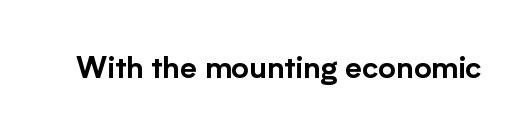
{"serif": "no", "italic": "no", "width": "normal", "stroke_contrast": "low", "x_height": "medium", "monospaced": "no", "underline": "no", "letter_spacing": "normal", "letter_spacing_em": 0.0, "glyph_px": 30}
